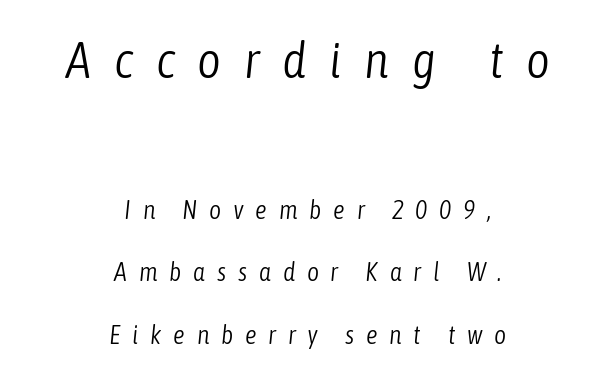
Q: Is the text bold? A: No.
Q: Is the text italic (slanted)? A: Yes, it leans right by about 6 degrees.
Q: Is the text underlined? A: No.
Q: How is the paragraph aligned? A: Centered.
Q: Is the spacing between letters normal or unusually wide? A: Unusually wide.
Q: Is the spacing between lines tight, normal or loose? A: Loose.
Q: Which block of text is set in a larger size, the first (top) or the second (bottom)? A: The first (top) one.
Q: Width (condensed, normal, or wide)? A: Condensed.
Q: Stroke contrast? A: Low.
Q: x-height? A: Medium.
Q: Monospaced? A: No.
